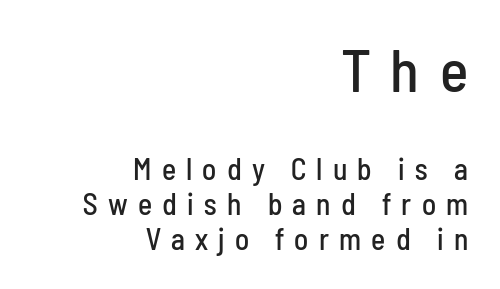
Note the varied advance widths — an 'i' is clearly narrower than an 'm'. Serif or sans? Sans — the stroke terminals are bare. Each word looks stretched out because of the extra space between its letters. These two chunks differ in scale, with the top chunk taking the larger measure. Quick note: underline off. When letters stand straight like this, we call the style roman or upright.
